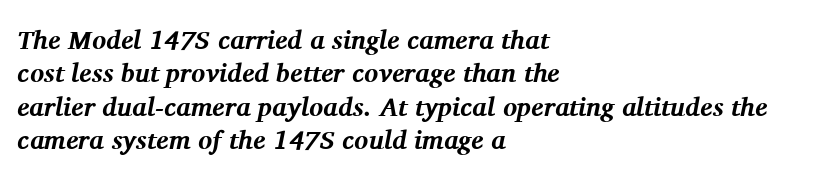
{"italic": "yes", "lean": "right", "slant_degrees": 11, "bold": "yes", "underline": "no", "align": "left", "line_spacing": "normal", "line_spacing_ratio": 1.28, "letter_spacing": "normal", "letter_spacing_em": 0.0, "glyph_px": 26}
